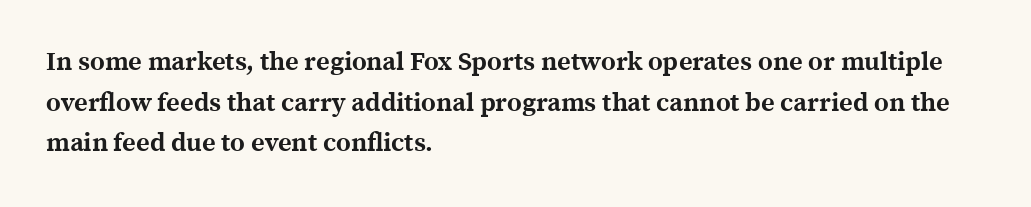
{"italic": "no", "bold": "yes", "underline": "no", "align": "left", "line_spacing": "normal", "line_spacing_ratio": 1.56, "letter_spacing": "normal", "letter_spacing_em": 0.0, "glyph_px": 26}
